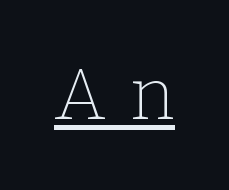
Q: Is the text bold? A: No.
Q: Is the text italic (slanted)? A: No, it is upright.
Q: Is the typeface a serif or a sans-serif typeface? A: Serif.
Q: Is the text underlined? A: Yes.
Q: Is the spacing between letters normal or unusually wide? A: Unusually wide.
Q: Width (condensed, normal, or wide)? A: Normal.
Q: Stroke contrast? A: Low.
Q: x-height? A: Medium.
Q: Monospaced? A: No.
